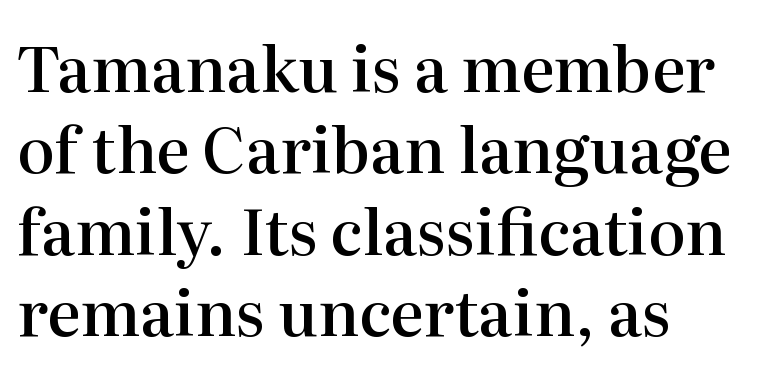
{"serif": "yes", "italic": "no", "bold": "semi", "weight": "semibold", "width": "normal", "stroke_contrast": "high", "x_height": "medium", "monospaced": "no", "underline": "no", "align": "left", "line_spacing": "normal", "line_spacing_ratio": 1.29, "letter_spacing": "normal", "letter_spacing_em": 0.0, "glyph_px": 63}
